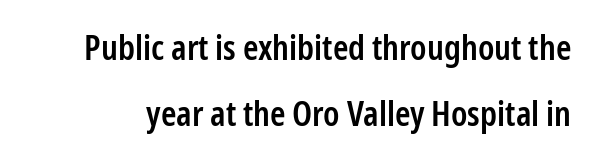
The image shows 35 px semibold, condensed sans-serif type, upright; set line spacing 1.88x, normal letter spacing, not underlined; low stroke contrast and a medium x-height.
